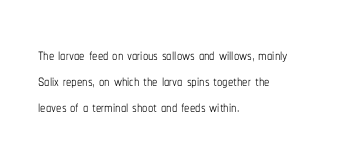
The image shows 21 px text type, upright; set left-aligned, line spacing 1.24x, normal letter spacing, not underlined.
